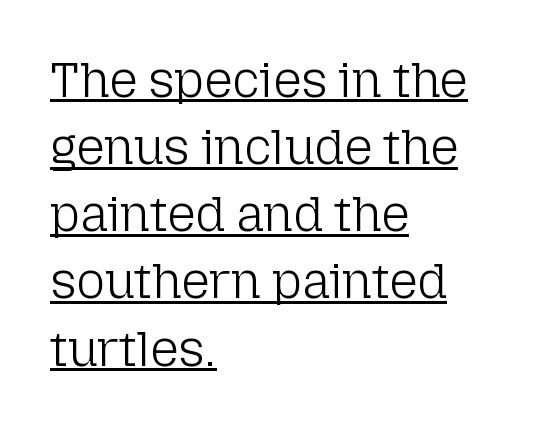
{"serif": "no", "italic": "no", "bold": "no", "weight": "light", "width": "normal", "stroke_contrast": "low", "x_height": "medium", "monospaced": "no", "underline": "yes", "align": "left", "line_spacing": "normal", "line_spacing_ratio": 1.37, "letter_spacing": "normal", "letter_spacing_em": 0.0, "glyph_px": 49}
